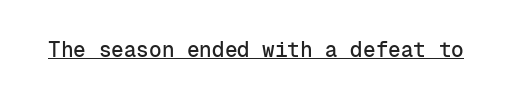
Q: Is the text italic (slanted)? A: No, it is upright.
Q: Is the text underlined? A: Yes.
Q: Is the spacing between letters normal or unusually wide? A: Normal.
